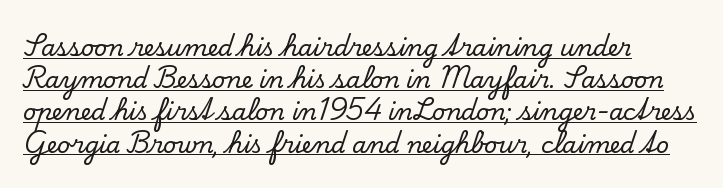
{"underline": "yes", "align": "left", "line_spacing": "normal", "line_spacing_ratio": 1.4, "letter_spacing": "normal", "letter_spacing_em": 0.0, "glyph_px": 23}
